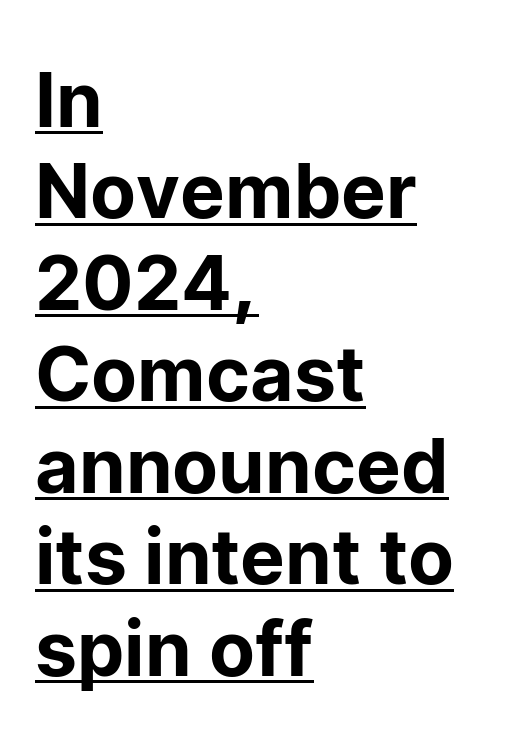
Q: Is the text italic (slanted)? A: No, it is upright.
Q: Is the typeface a serif or a sans-serif typeface? A: Sans-serif.
Q: Is the text underlined? A: Yes.
Q: How is the paragraph aligned? A: Left-aligned.
Q: Is the spacing between letters normal or unusually wide? A: Normal.
Q: Width (condensed, normal, or wide)? A: Normal.
Q: Stroke contrast? A: Low.
Q: x-height? A: Medium.
Q: Monospaced? A: No.
